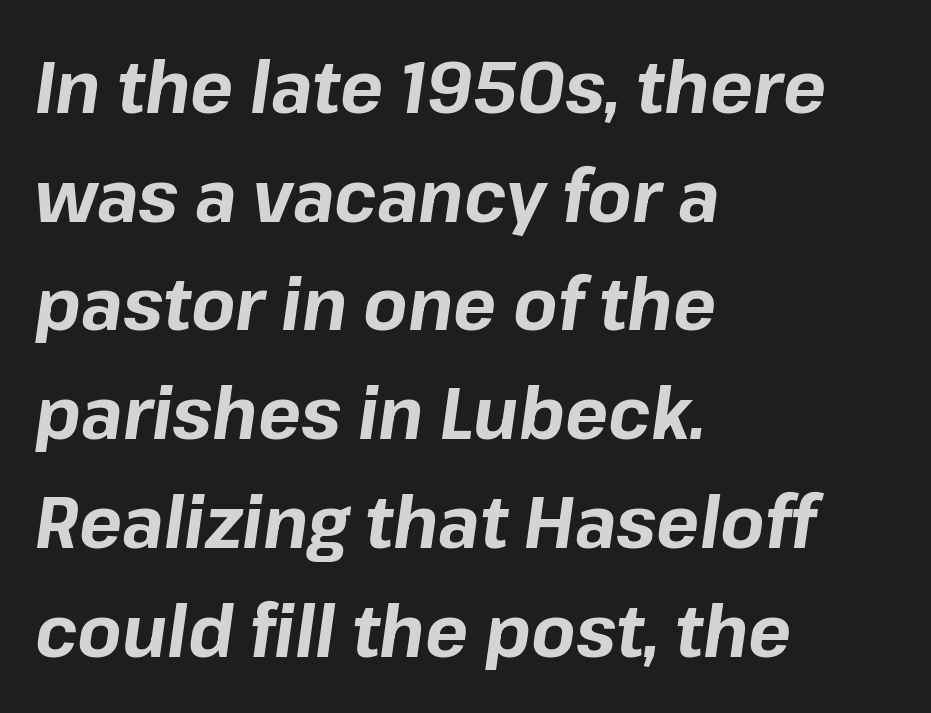
The image shows 72 px bold type, italic (leaning right); set left-aligned, normal line spacing (1.51x), normal letter spacing, not underlined; low stroke contrast and a medium x-height.
